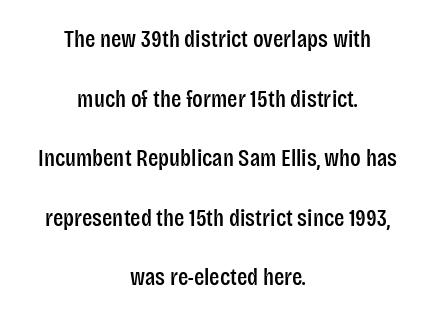
{"italic": "no", "underline": "no", "align": "center", "line_spacing": "loose", "line_spacing_ratio": 2.48, "letter_spacing": "normal", "letter_spacing_em": 0.0, "glyph_px": 24}
